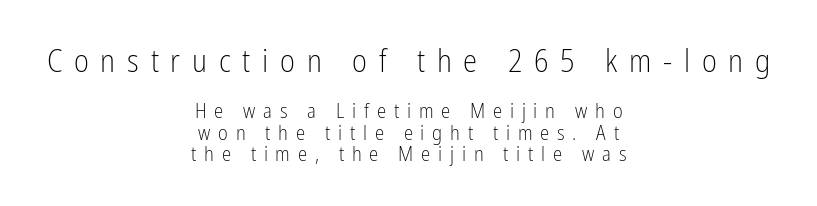
The image shows 32 px light, condensed sans-serif type, upright; set centered, tight line spacing (1.02x), unusually wide letter spacing (+0.37 em), not underlined; the first (top) block is 1.52x larger; low stroke contrast and a medium x-height.
